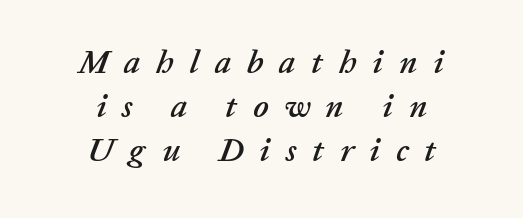
The words here are not underlined. The rows are spaced the way most documents space them. Spacing verdict: proportional, widths tailored to each character. The rendering applies a slant to the glyphs. Casual observation: everything's sitting right in the middle. A typesetter would call this heavily tracked-out type.
